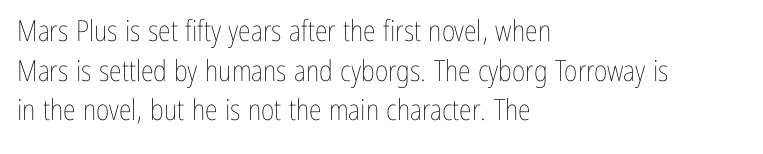
The image shows 29 px thin, condensed type, upright; set left-aligned, normal line spacing (1.37x), normal letter spacing, not underlined; low stroke contrast and a medium x-height.
